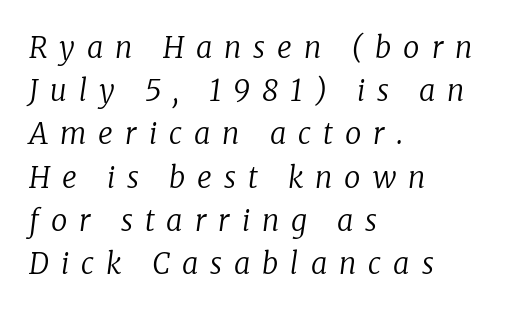
Q: Is the text bold? A: No.
Q: Is the text italic (slanted)? A: Yes, it leans right by about 8 degrees.
Q: Is the typeface a serif or a sans-serif typeface? A: Serif.
Q: Is the text underlined? A: No.
Q: How is the paragraph aligned? A: Left-aligned.
Q: Is the spacing between letters normal or unusually wide? A: Unusually wide.
Q: Is the spacing between lines tight, normal or loose? A: Normal.
Q: Width (condensed, normal, or wide)? A: Normal.
Q: Stroke contrast? A: Low.
Q: x-height? A: Medium.
Q: Monospaced? A: No.
